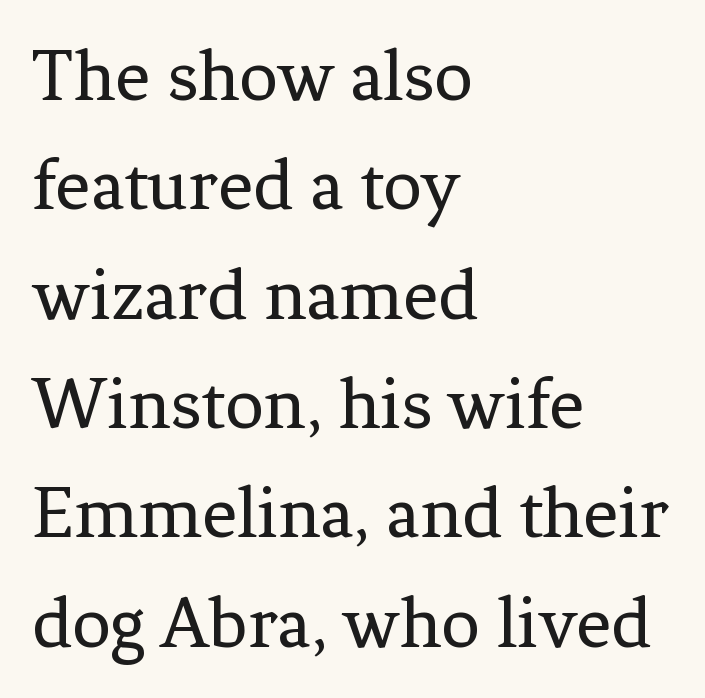
Q: Is the text bold? A: No.
Q: Is the text italic (slanted)? A: No, it is upright.
Q: Is the typeface a serif or a sans-serif typeface? A: Serif.
Q: Is the text underlined? A: No.
Q: How is the paragraph aligned? A: Left-aligned.
Q: Is the spacing between letters normal or unusually wide? A: Normal.
Q: Is the spacing between lines tight, normal or loose? A: Normal.
Q: Width (condensed, normal, or wide)? A: Normal.
Q: Stroke contrast? A: Low.
Q: x-height? A: Medium.
Q: Monospaced? A: No.
